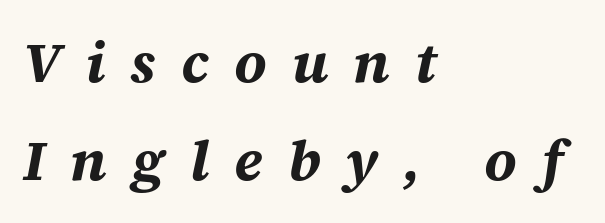
{"italic": "yes", "lean": "right", "slant_degrees": 12, "bold": "yes", "weight": "bold", "width": "normal", "stroke_contrast": "medium", "x_height": "large", "monospaced": "no", "underline": "no", "align": "left", "line_spacing_ratio": 1.72, "letter_spacing": "wide", "letter_spacing_em": 0.44, "glyph_px": 57}
